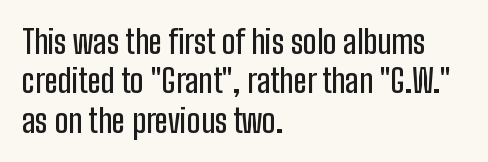
The image shows 32 px condensed sans-serif type, upright; set left-aligned, line spacing 1.23x, normal letter spacing, not underlined; low stroke contrast and a medium x-height.
